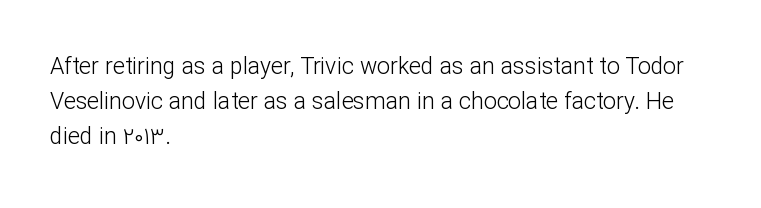
The image shows 23 px text type, upright; set left-aligned, normal line spacing (1.53x), normal letter spacing, not underlined.
